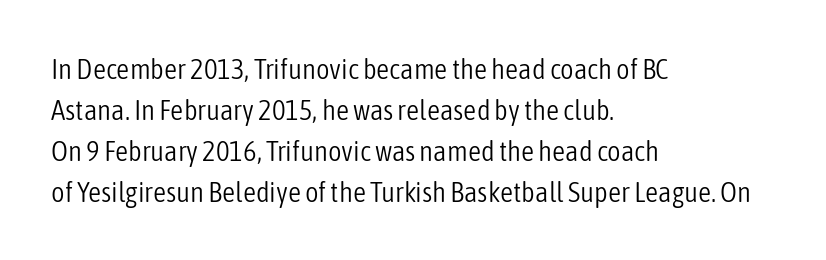
The image shows 29 px light, condensed sans-serif type, upright; set left-aligned, normal line spacing (1.41x), normal letter spacing, not underlined; low stroke contrast and a medium x-height.
